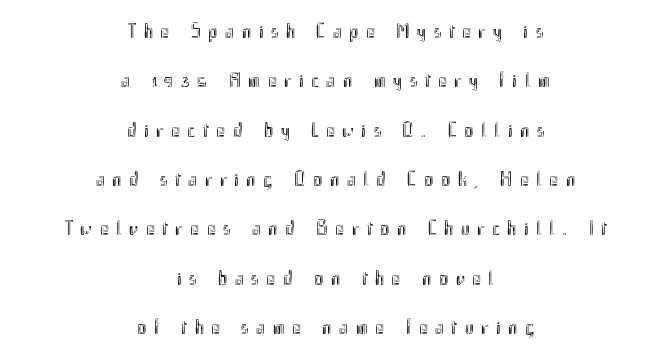
Q: Is the text italic (slanted)? A: No, it is upright.
Q: Is the text underlined? A: No.
Q: How is the paragraph aligned? A: Centered.
Q: Is the spacing between letters normal or unusually wide? A: Unusually wide.
Q: Is the spacing between lines tight, normal or loose? A: Loose.
